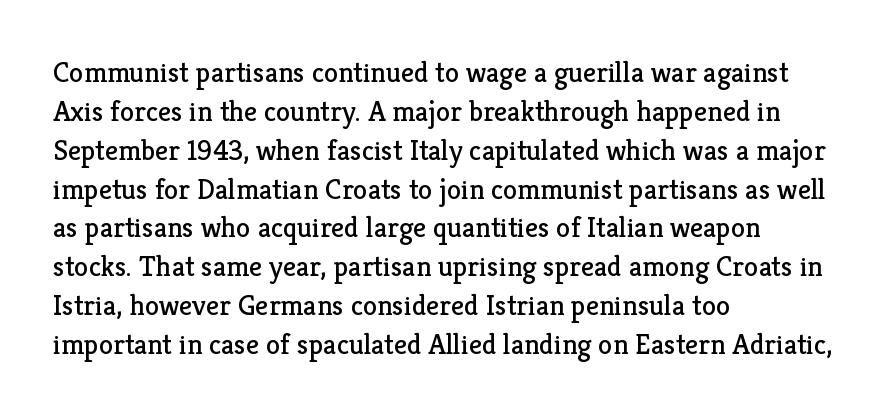
The image shows 29 px regular-weight serif type, upright; set left-aligned, normal line spacing (1.34x), normal letter spacing, not underlined; low stroke contrast and a medium x-height.
